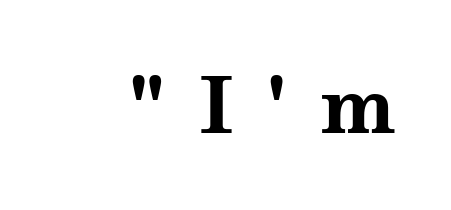
{"serif": "yes", "italic": "no", "bold": "yes", "weight": "bold", "width": "wide", "stroke_contrast": "medium", "x_height": "medium", "monospaced": "no", "underline": "no", "letter_spacing": "wide", "letter_spacing_em": 0.45, "glyph_px": 77}
